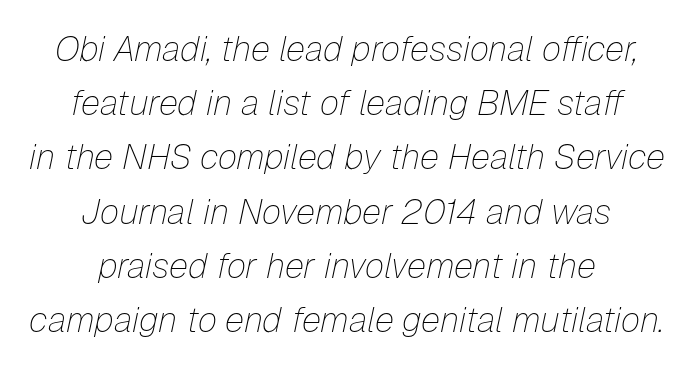
These lines were composed using italics. The typeface has the unassuming heft of standard copy or less. Every row of glyphs is offset so its center matches the block's center. The space directly below the letters is spotless. This sample has the flowing, uneven cadence of proportional lettering. The leading is moderate, giving the passage an even texture.
